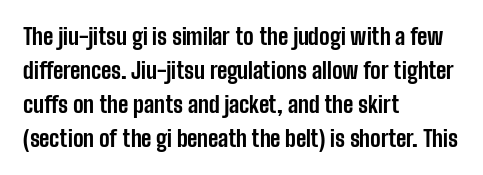
Q: Is the text bold? A: Yes.
Q: Is the text italic (slanted)? A: No, it is upright.
Q: Is the text underlined? A: No.
Q: How is the paragraph aligned? A: Left-aligned.
Q: Is the spacing between letters normal or unusually wide? A: Normal.
Q: Is the spacing between lines tight, normal or loose? A: Normal.
